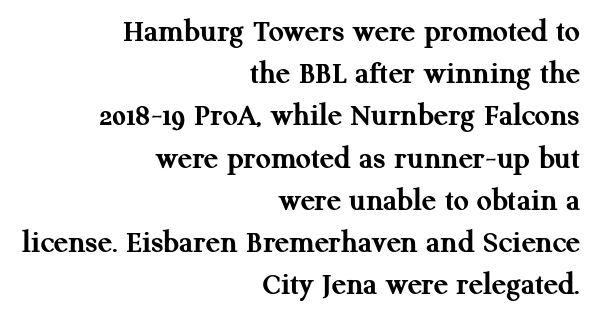
The image shows 33 px semibold serif type, upright; set right-aligned, normal line spacing (1.28x), normal letter spacing, not underlined; medium stroke contrast and a medium x-height.
